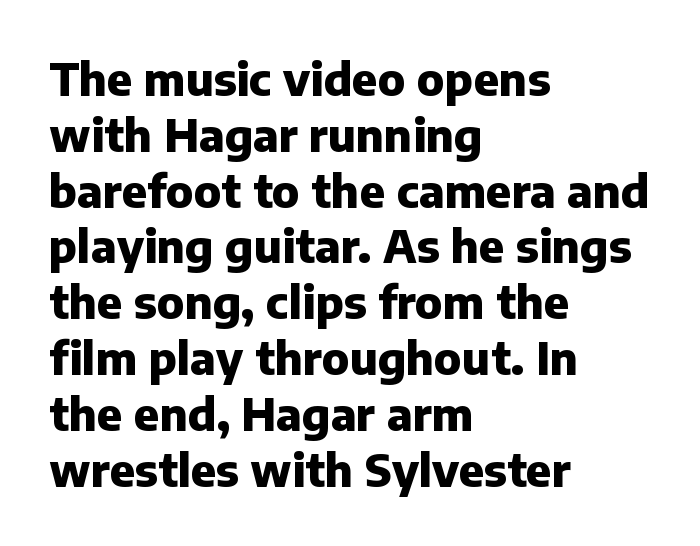
The image shows 45 px heavy sans-serif type, upright; set left-aligned, line spacing 1.24x, normal letter spacing, not underlined; low stroke contrast and a medium x-height.
